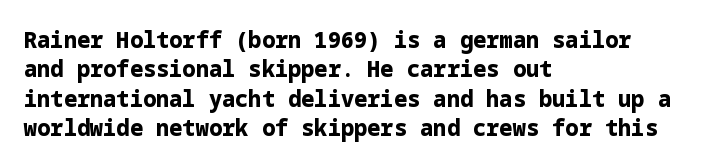
Q: Is the text bold? A: Yes.
Q: Is the text italic (slanted)? A: No, it is upright.
Q: Is the text underlined? A: No.
Q: How is the paragraph aligned? A: Left-aligned.
Q: Is the spacing between letters normal or unusually wide? A: Normal.
Q: Is the spacing between lines tight, normal or loose? A: Normal.
